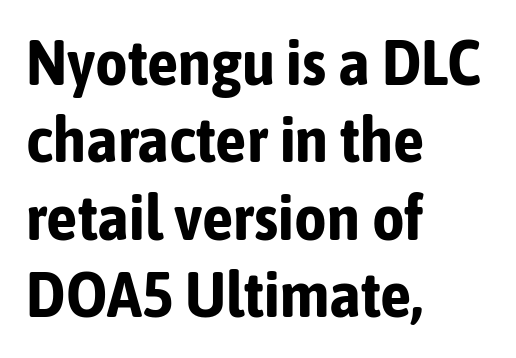
{"serif": "no", "italic": "no", "bold": "yes", "weight": "bold", "width": "condensed", "stroke_contrast": "low", "x_height": "medium", "monospaced": "no", "underline": "no", "align": "left", "line_spacing_ratio": 1.23, "letter_spacing": "normal", "letter_spacing_em": 0.0, "glyph_px": 63}
